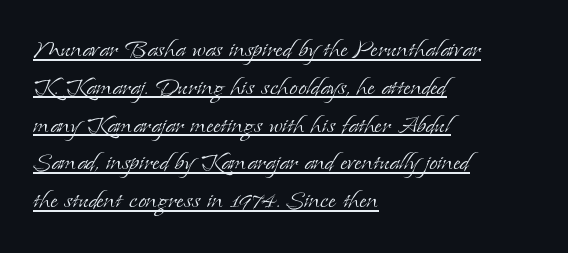
{"serif": "yes", "bold": "no", "weight": "light", "width": "normal", "stroke_contrast": "low", "x_height": "small", "monospaced": "no", "underline": "yes", "align": "left", "line_spacing": "normal", "line_spacing_ratio": 1.26, "letter_spacing": "normal", "letter_spacing_em": 0.0, "glyph_px": 30}
